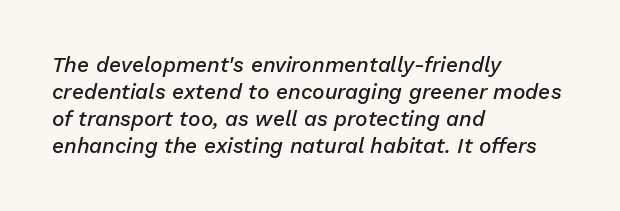
The image shows 21 px text type, italic (leaning right); set left-aligned, normal line spacing (1.28x), normal letter spacing, not underlined.
